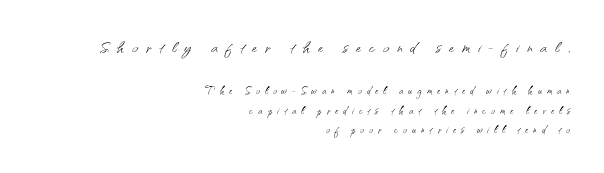
Q: Is the text bold? A: No.
Q: Is the text italic (slanted)? A: Yes.
Q: Is the text underlined? A: No.
Q: How is the paragraph aligned? A: Right-aligned.
Q: Is the spacing between letters normal or unusually wide? A: Unusually wide.
Q: Is the spacing between lines tight, normal or loose? A: Normal.
Q: Which block of text is set in a larger size, the first (top) or the second (bottom)? A: The first (top) one.
